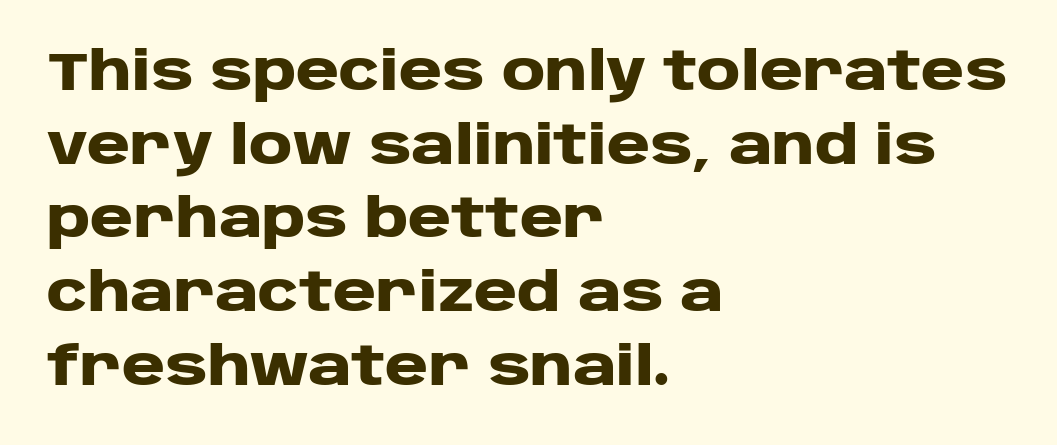
The image shows 53 px heavy, wide sans-serif type, upright; set left-aligned, normal line spacing (1.39x), normal letter spacing, not underlined; low stroke contrast and a large x-height.
